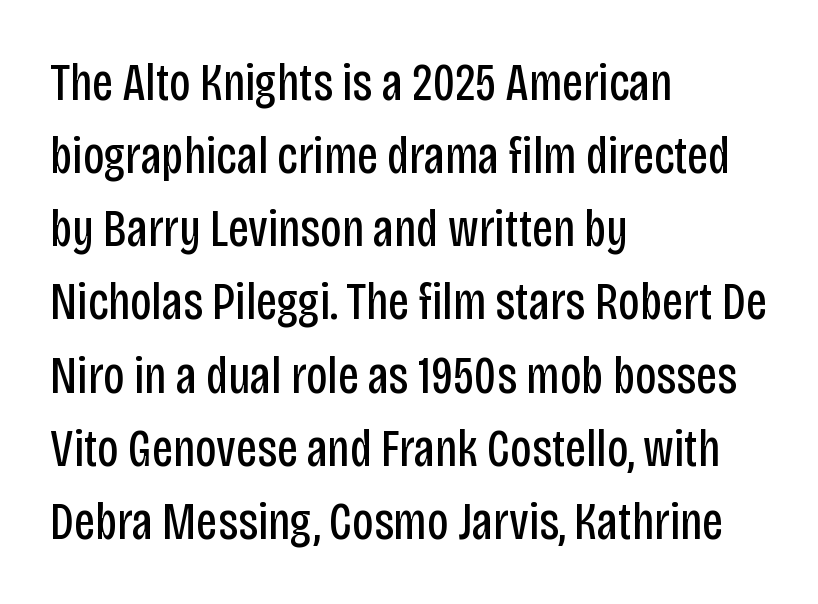
Q: Is the text bold? A: No.
Q: Is the text italic (slanted)? A: No, it is upright.
Q: Is the typeface a serif or a sans-serif typeface? A: Sans-serif.
Q: Is the text underlined? A: No.
Q: How is the paragraph aligned? A: Left-aligned.
Q: Is the spacing between letters normal or unusually wide? A: Normal.
Q: Is the spacing between lines tight, normal or loose? A: Normal.
Q: Width (condensed, normal, or wide)? A: Condensed.
Q: Stroke contrast? A: Low.
Q: x-height? A: Large.
Q: Monospaced? A: No.
